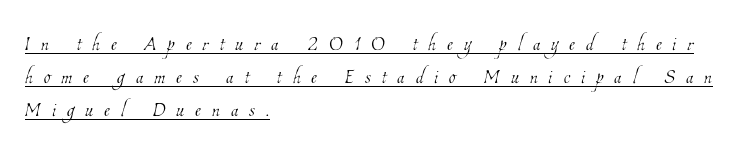
{"bold": "no", "underline": "yes", "align": "left", "line_spacing_ratio": 1.22, "letter_spacing": "wide", "letter_spacing_em": 0.41, "glyph_px": 27}
